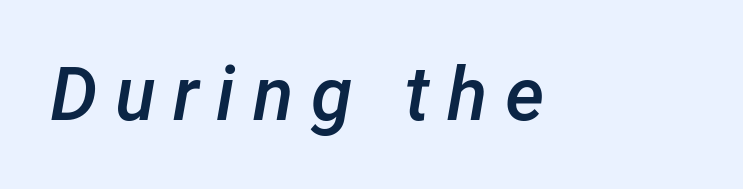
{"italic": "yes", "lean": "right", "slant_degrees": 12, "bold": "semi", "weight": "semibold", "width": "normal", "stroke_contrast": "low", "x_height": "medium", "monospaced": "no", "underline": "no", "letter_spacing": "wide", "letter_spacing_em": 0.23, "glyph_px": 75}
